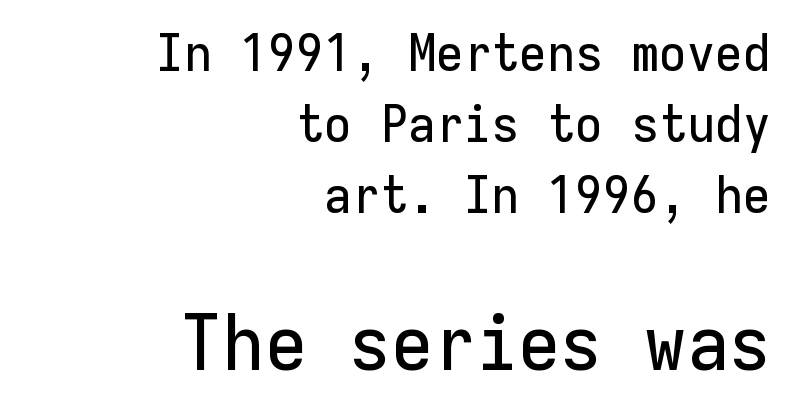
The image shows 77 px sans-serif type, upright, monospaced; set right-aligned, normal line spacing (1.39x), normal letter spacing, not underlined; the second (bottom) block is 1.51x larger; low stroke contrast and a medium x-height.
